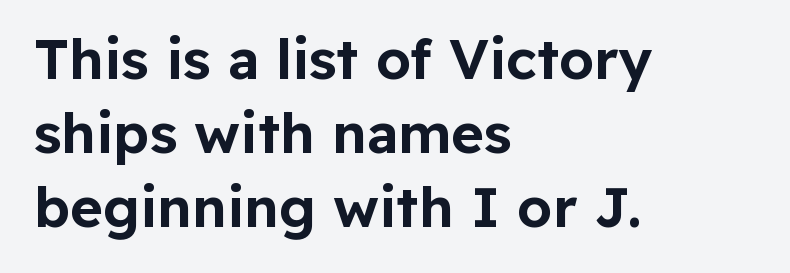
Q: Is the text italic (slanted)? A: No, it is upright.
Q: Is the typeface a serif or a sans-serif typeface? A: Sans-serif.
Q: Is the text underlined? A: No.
Q: How is the paragraph aligned? A: Left-aligned.
Q: Is the spacing between letters normal or unusually wide? A: Normal.
Q: Is the spacing between lines tight, normal or loose? A: Normal.
Q: Width (condensed, normal, or wide)? A: Normal.
Q: Stroke contrast? A: Low.
Q: x-height? A: Medium.
Q: Monospaced? A: No.
